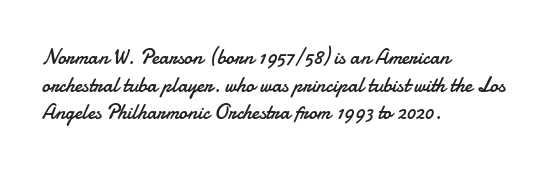
{"bold": "no", "underline": "no", "align": "left", "line_spacing": "normal", "line_spacing_ratio": 1.32, "letter_spacing": "normal", "letter_spacing_em": 0.0, "glyph_px": 21}
